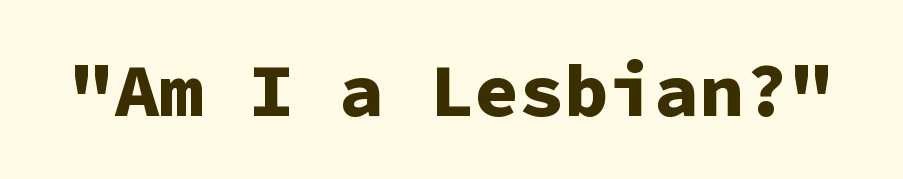
The image shows 75 px bold sans-serif type, upright, monospaced; set normal letter spacing, not underlined; low stroke contrast and a medium x-height.
